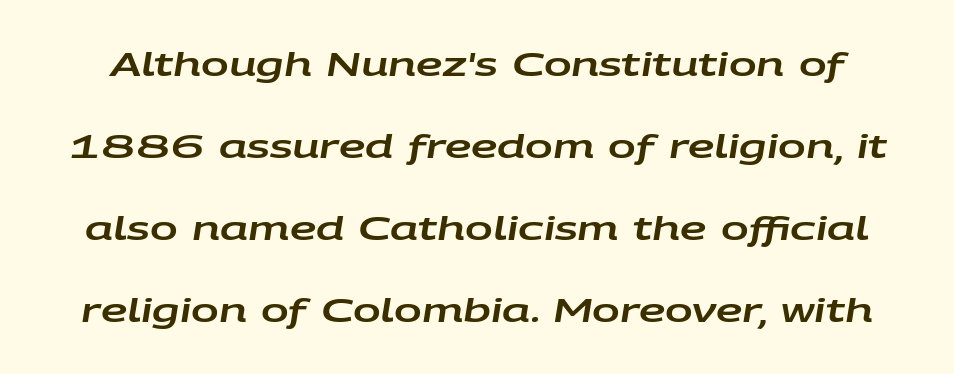
The image shows 33 px wide type, italic (leaning right); set loose line spacing (2.48x), normal letter spacing, not underlined; low stroke contrast and a large x-height.
